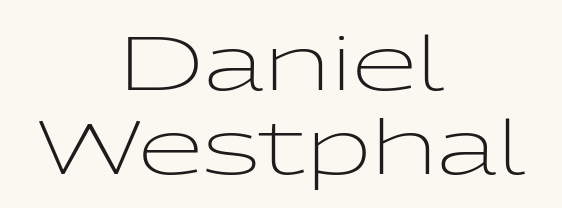
Q: Is the text bold? A: No.
Q: Is the text italic (slanted)? A: No, it is upright.
Q: Is the typeface a serif or a sans-serif typeface? A: Sans-serif.
Q: Is the text underlined? A: No.
Q: How is the paragraph aligned? A: Centered.
Q: Is the spacing between letters normal or unusually wide? A: Normal.
Q: Is the spacing between lines tight, normal or loose? A: Tight.
Q: Width (condensed, normal, or wide)? A: Wide.
Q: Stroke contrast? A: Low.
Q: x-height? A: Medium.
Q: Monospaced? A: No.
